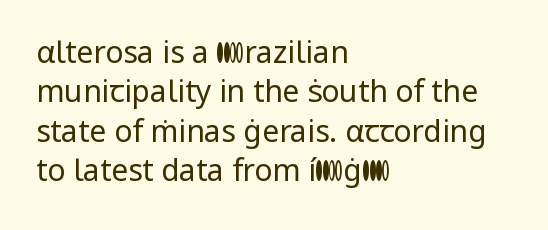
The image shows 30 px regular-weight sans-serif type, upright; set left-aligned, normal line spacing (1.31x), normal letter spacing, not underlined; low stroke contrast and a medium x-height.
